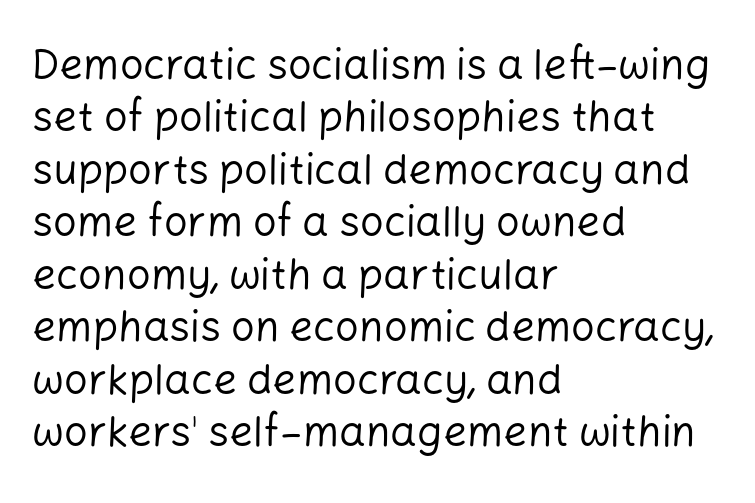
Unmarked baselines from the first word to the last. The face used here is proportionally spaced, like ordinary book or web type. Whoever set this chose a conventional vertical rhythm. Nothing unusual about the tracking: characters are spaced as the font intends. Ordinary non-slanted type is in use. Look at the bottom of the vertical strokes: they stop flat, with no serifs.
